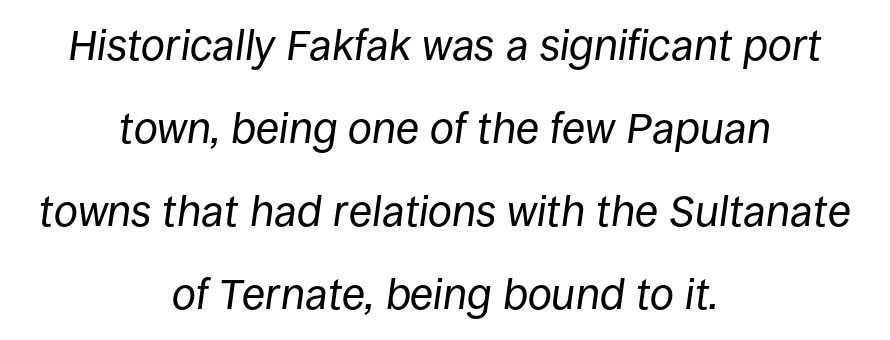
The image shows 43 px regular-weight type, italic (leaning right); set centered, loose line spacing (1.93x), normal letter spacing, not underlined; low stroke contrast and a large x-height.
